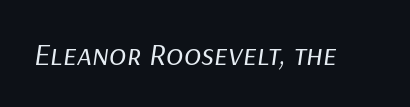
Compared with a typical body face, this is equally light or lighter still. Check under the words: just untouched page. Each letter keeps its own natural width here, so spacing adapts to shape. Spacing between characters is what you'd get straight out of the box.
